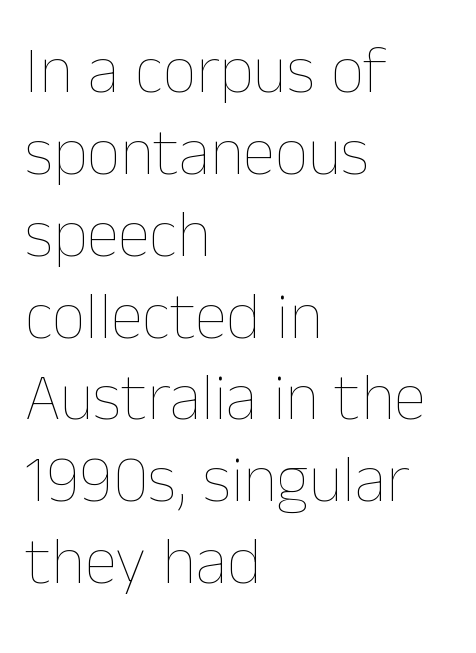
Q: Is the text bold? A: No.
Q: Is the text italic (slanted)? A: No, it is upright.
Q: Is the text underlined? A: No.
Q: How is the paragraph aligned? A: Left-aligned.
Q: Is the spacing between letters normal or unusually wide? A: Normal.
Q: Width (condensed, normal, or wide)? A: Normal.
Q: Stroke contrast? A: Low.
Q: x-height? A: Medium.
Q: Monospaced? A: No.
